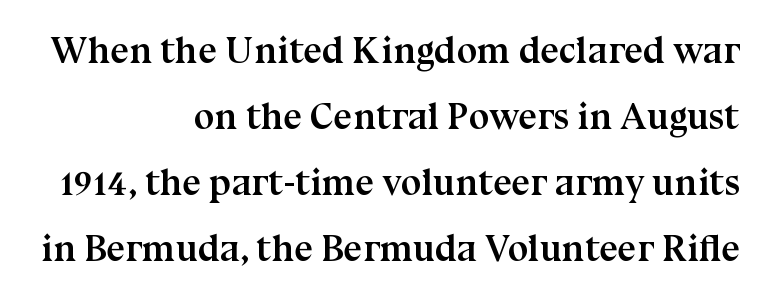
The image shows 37 px semibold serif type, upright; set right-aligned, line spacing 1.78x, normal letter spacing, not underlined; medium stroke contrast and a medium x-height.
